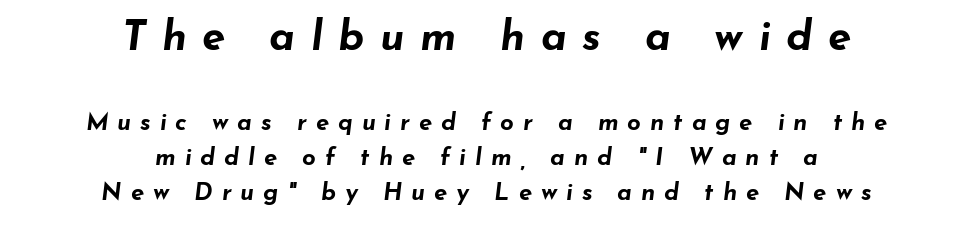
{"italic": "yes", "lean": "right", "slant_degrees": 7, "bold": "yes", "weight": "bold", "width": "wide", "stroke_contrast": "low", "x_height": "small", "monospaced": "no", "underline": "no", "align": "center", "line_spacing": "normal", "line_spacing_ratio": 1.45, "letter_spacing": "wide", "letter_spacing_em": 0.37, "larger_block": "first", "size_ratio": 1.75, "glyph_px": 42}
